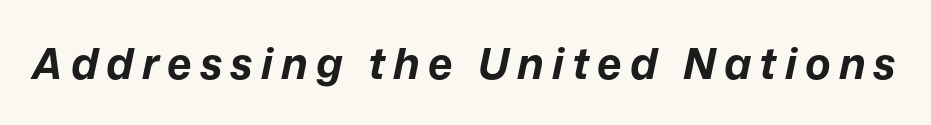
{"italic": "yes", "lean": "right", "slant_degrees": 12, "bold": "yes", "weight": "bold", "width": "normal", "stroke_contrast": "low", "x_height": "medium", "monospaced": "no", "underline": "no", "glyph_px": 43}
